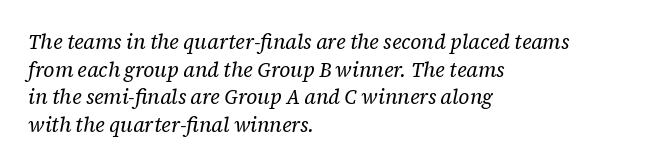
Q: Is the text bold? A: No.
Q: Is the text italic (slanted)? A: Yes, it leans right by about 12 degrees.
Q: Is the text underlined? A: No.
Q: How is the paragraph aligned? A: Left-aligned.
Q: Is the spacing between letters normal or unusually wide? A: Normal.
Q: Is the spacing between lines tight, normal or loose? A: Normal.
